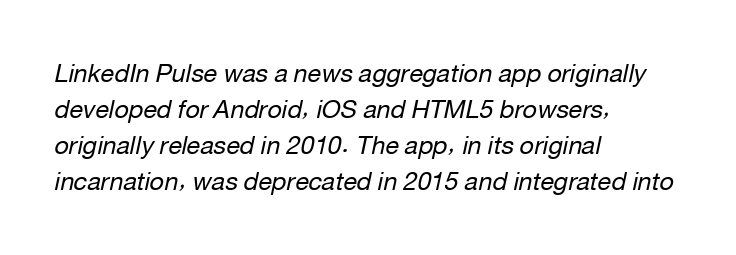
The block of text has a typical density, with ordinary space between rows. The passage shown is not bold in any degree. Notice how the passage keeps a crisp vertical edge on the left only. The passage shown leans; its letterforms are oblique. Lines of text with bare space underneath.
